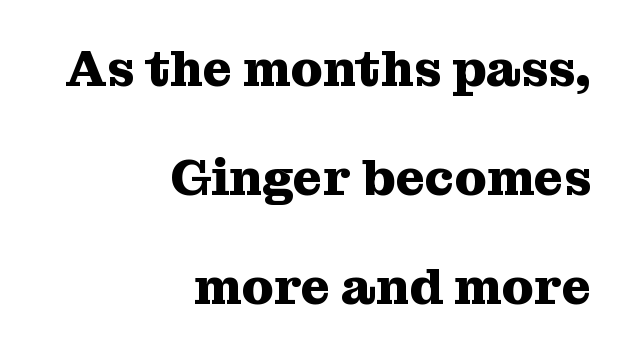
The image shows 51 px heavy serif type, upright; set right-aligned, loose line spacing (2.14x), normal letter spacing, not underlined; medium stroke contrast and a medium x-height.
